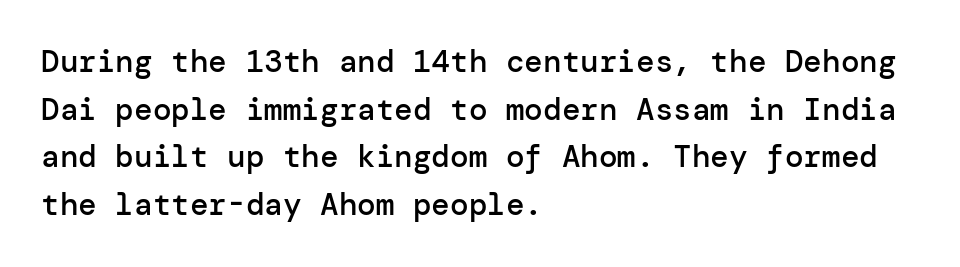
{"serif": "no", "italic": "no", "bold": "semi", "weight": "semibold", "width": "normal", "stroke_contrast": "low", "x_height": "medium", "underline": "no", "align": "left", "line_spacing": "normal", "line_spacing_ratio": 1.54, "letter_spacing": "normal", "letter_spacing_em": 0.0, "glyph_px": 31}
